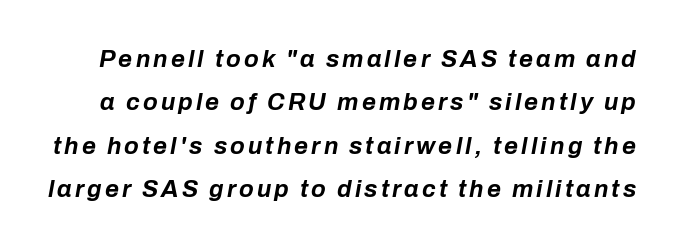
The face used here has a pronounced slope to its letters. The passage shown is emphatically bold. Just letters on the line, the space beneath them empty.
